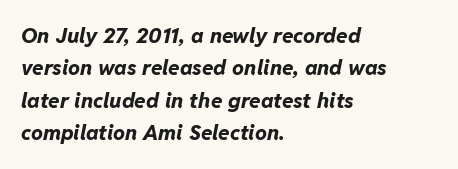
Q: Is the text bold? A: Yes.
Q: Is the text italic (slanted)? A: Yes, it leans right by about 11 degrees.
Q: Is the text underlined? A: No.
Q: How is the paragraph aligned? A: Left-aligned.
Q: Is the spacing between letters normal or unusually wide? A: Normal.
Q: Is the spacing between lines tight, normal or loose? A: Normal.
